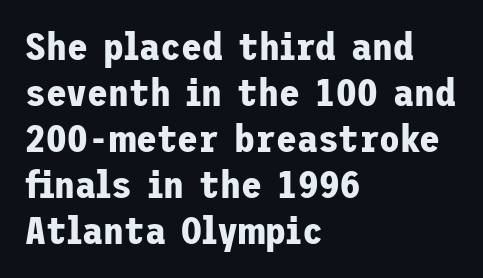
The image shows 38 px bold sans-serif type, upright; set left-aligned, line spacing 1.21x, normal letter spacing, not underlined; low stroke contrast and a medium x-height.
